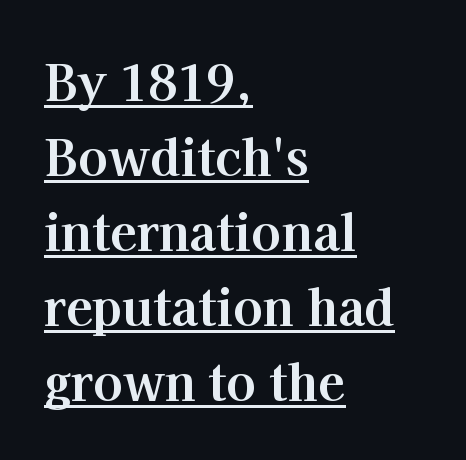
The image shows 49 px bold serif type, upright; set left-aligned, normal line spacing (1.53x), normal letter spacing, underlined; high stroke contrast and a medium x-height.
